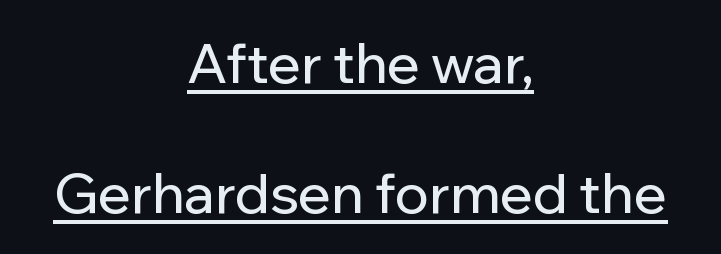
The rendering uses the underline text-decoration. Alignment: centered. Every stem runs plumb, perpendicular to the baseline. The rendering uses natural spacing where letterforms have individual widths. The designer dialed line spacing up above the default.
